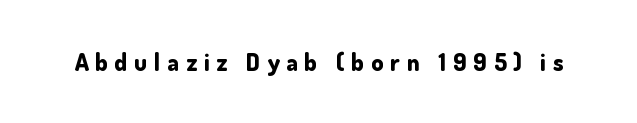
Q: Is the text bold? A: Yes.
Q: Is the text italic (slanted)? A: No, it is upright.
Q: Is the text underlined? A: No.
Q: Is the spacing between letters normal or unusually wide? A: Unusually wide.
